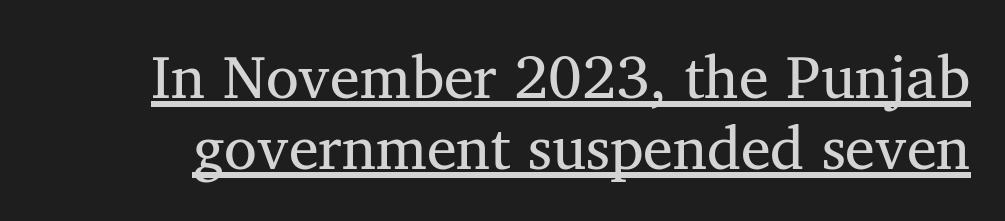
Does a line run under the words? Yes, clearly. Yep, those are serifs on the letters. Spacing between characters is what you'd get straight out of the box. Character widths vary here, with narrow letters taking less room than wide ones.
